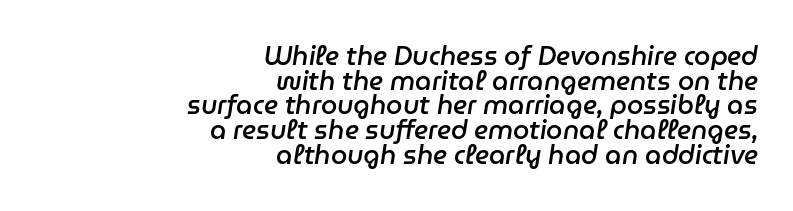
{"italic": "yes", "lean": "right", "slant_degrees": 9, "bold": "semi", "underline": "no", "align": "right", "line_spacing": "tight", "line_spacing_ratio": 0.95, "letter_spacing": "normal", "letter_spacing_em": 0.0, "glyph_px": 26}
